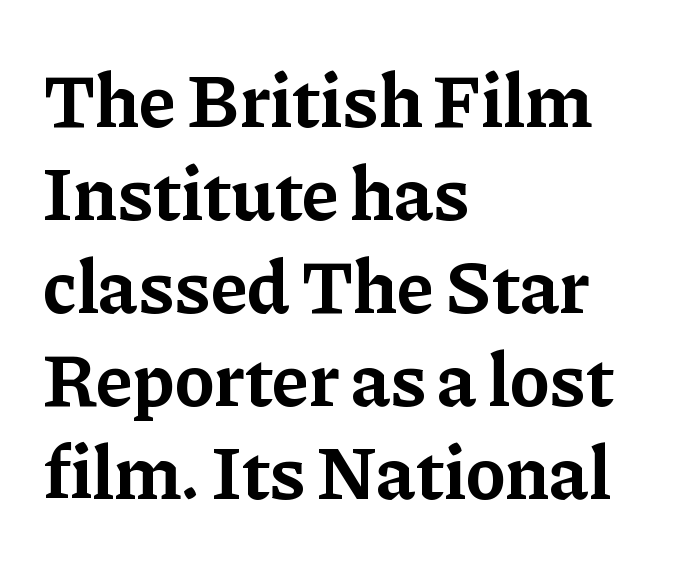
The image shows 75 px bold serif type, upright; set left-aligned, line spacing 1.24x, normal letter spacing, not underlined; low stroke contrast and a medium x-height.
